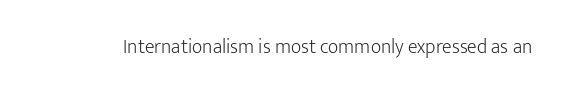
{"italic": "no", "bold": "no", "underline": "no", "letter_spacing": "normal", "letter_spacing_em": 0.0, "glyph_px": 20}
